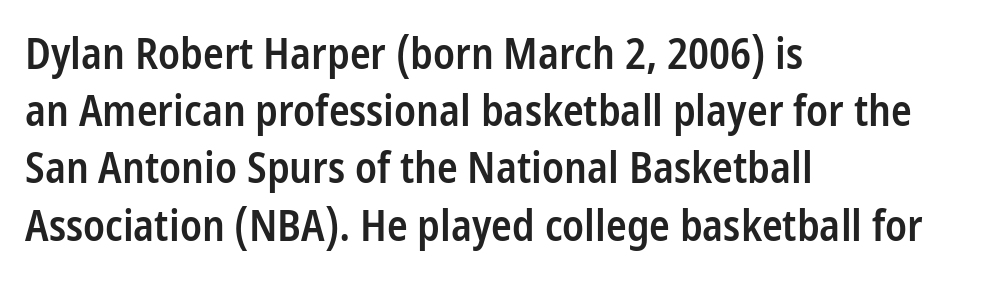
Spacing between characters is what you'd get straight out of the box. Leading matches the norm, producing a regular column. Underline: absent. Are there feet on the stems? There aren't — it's a sans.
